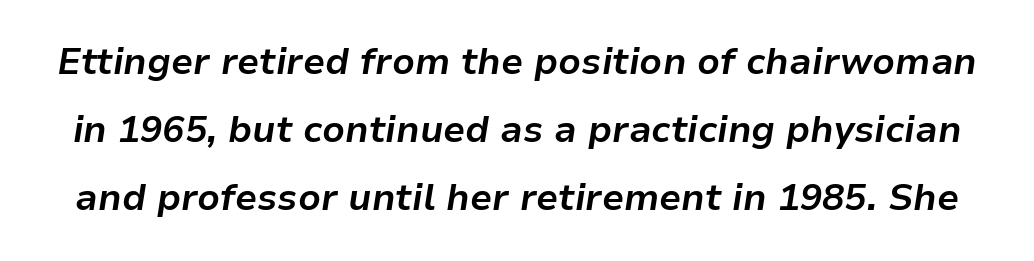
Q: Is the text bold? A: Yes.
Q: Is the text italic (slanted)? A: Yes, it leans right by about 9 degrees.
Q: Is the text underlined? A: No.
Q: Is the spacing between letters normal or unusually wide? A: Normal.
Q: Width (condensed, normal, or wide)? A: Normal.
Q: Stroke contrast? A: Low.
Q: x-height? A: Medium.
Q: Monospaced? A: No.
